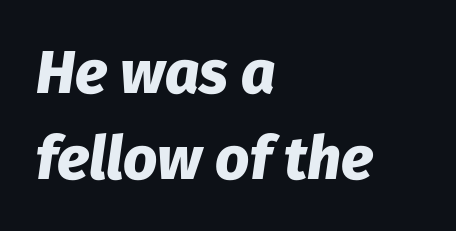
The specimen reads as italic at a glance. Rows of type keep a routine distance in the vertical direction. The gaps between neighbouring characters are ordinary and unremarkable. The passage shown is typed in a proportional face where columns would drift. The passage shown is emphatically bold. Does the copy run flush right? No — it runs flush left.
